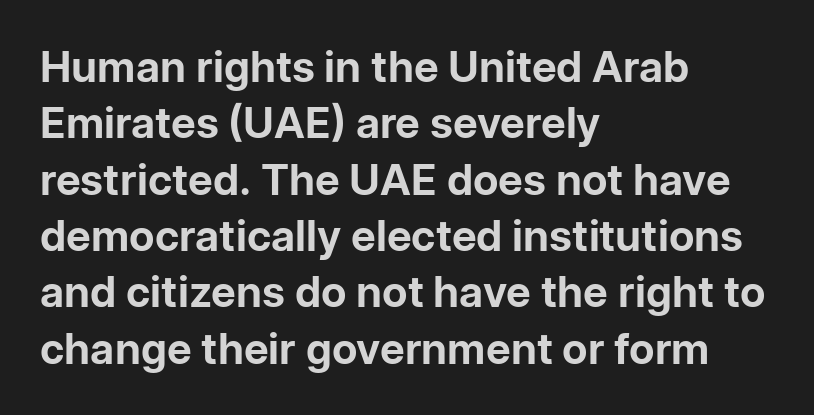
Q: Is the text bold? A: Yes.
Q: Is the text italic (slanted)? A: No, it is upright.
Q: Is the typeface a serif or a sans-serif typeface? A: Sans-serif.
Q: Is the text underlined? A: No.
Q: How is the paragraph aligned? A: Left-aligned.
Q: Is the spacing between letters normal or unusually wide? A: Normal.
Q: Is the spacing between lines tight, normal or loose? A: Normal.
Q: Width (condensed, normal, or wide)? A: Normal.
Q: Stroke contrast? A: Low.
Q: x-height? A: Medium.
Q: Monospaced? A: No.
